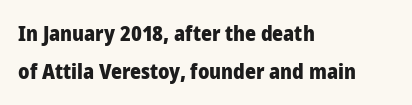
Q: Is the text bold? A: Yes.
Q: Is the text italic (slanted)? A: No, it is upright.
Q: Is the text underlined? A: No.
Q: How is the paragraph aligned? A: Left-aligned.
Q: Is the spacing between letters normal or unusually wide? A: Normal.
